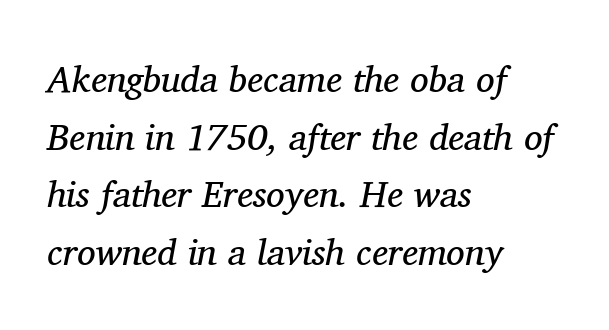
{"serif": "yes", "italic": "yes", "lean": "right", "slant_degrees": 11, "bold": "no", "weight": "regular", "width": "normal", "stroke_contrast": "medium", "x_height": "medium", "monospaced": "no", "underline": "no", "align": "left", "line_spacing": "normal", "line_spacing_ratio": 1.56, "letter_spacing": "normal", "letter_spacing_em": 0.0, "glyph_px": 37}
